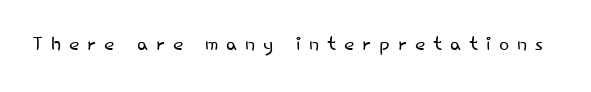
Q: Is the text bold? A: No.
Q: Is the text italic (slanted)? A: No, it is upright.
Q: Is the text underlined? A: No.
Q: Is the spacing between letters normal or unusually wide? A: Unusually wide.
